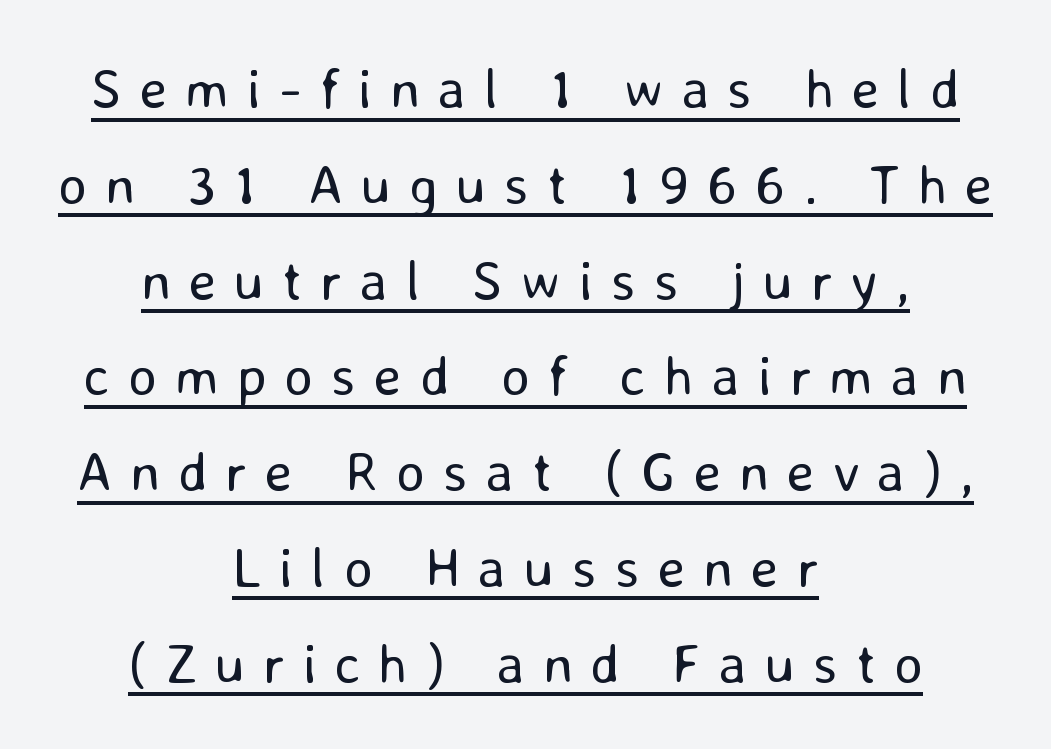
Q: Is the text bold? A: No.
Q: Is the text italic (slanted)? A: No, it is upright.
Q: Is the typeface a serif or a sans-serif typeface? A: Sans-serif.
Q: Is the text underlined? A: Yes.
Q: How is the paragraph aligned? A: Centered.
Q: Is the spacing between letters normal or unusually wide? A: Unusually wide.
Q: Width (condensed, normal, or wide)? A: Normal.
Q: Stroke contrast? A: Low.
Q: x-height? A: Medium.
Q: Monospaced? A: No.
